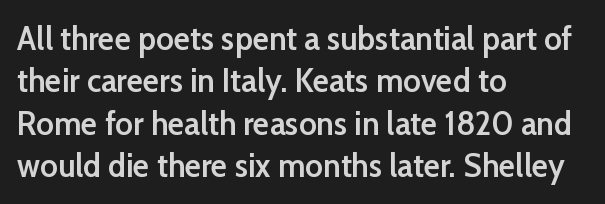
Q: Is the text bold? A: Semi-bold.
Q: Is the text italic (slanted)? A: No, it is upright.
Q: Is the typeface a serif or a sans-serif typeface? A: Sans-serif.
Q: Is the text underlined? A: No.
Q: How is the paragraph aligned? A: Left-aligned.
Q: Is the spacing between letters normal or unusually wide? A: Normal.
Q: Is the spacing between lines tight, normal or loose? A: Normal.
Q: Width (condensed, normal, or wide)? A: Normal.
Q: Stroke contrast? A: Low.
Q: x-height? A: Medium.
Q: Monospaced? A: No.
